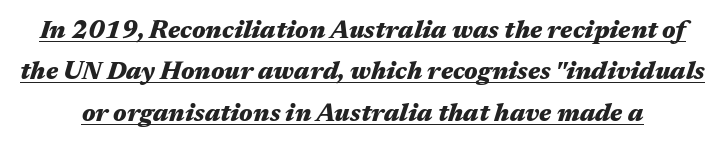
The image shows 25 px bold type, italic (leaning right); set normal line spacing (1.66x), normal letter spacing, underlined.
